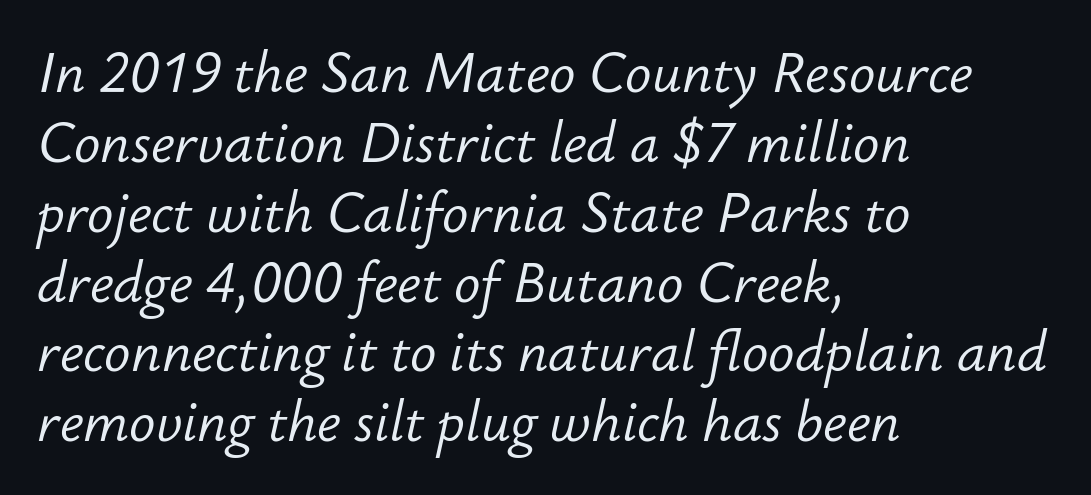
The image shows 55 px light type, italic (leaning right); set left-aligned, normal line spacing (1.27x), normal letter spacing, not underlined; low stroke contrast and a small x-height.
